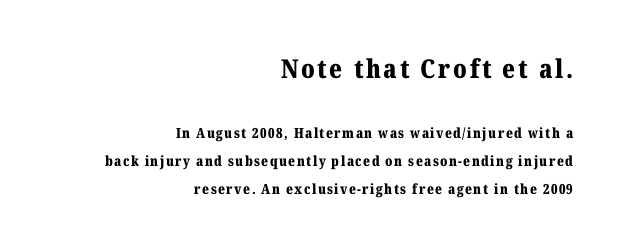
Q: Is the text bold? A: Yes.
Q: Is the text italic (slanted)? A: No, it is upright.
Q: Is the text underlined? A: No.
Q: How is the paragraph aligned? A: Right-aligned.
Q: Is the spacing between lines tight, normal or loose? A: Loose.
Q: Which block of text is set in a larger size, the first (top) or the second (bottom)? A: The first (top) one.
